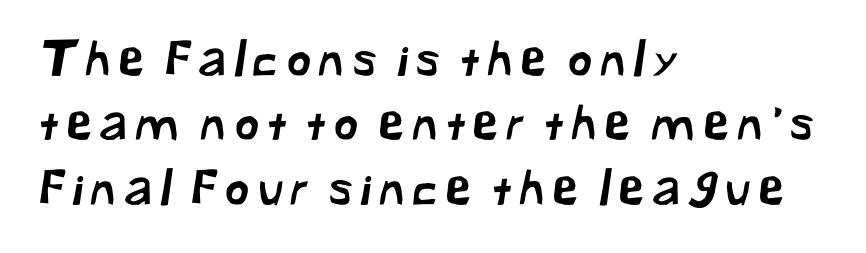
The rendering shows plain stroke endings on the letterforms — a sans-serif design. Left-aligned paragraph, ragged on the right. This block has exactly the height ordinary leading produces. The space beneath each line is pristine and unruled. Looks like regular typesetting: each glyph gets only the width it needs.
